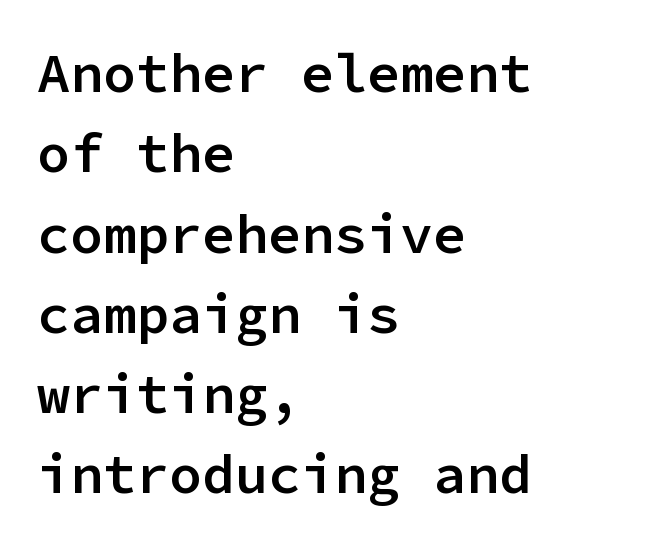
Between one letter and the next there's only the usual sliver of space. In CSS terms this would be text-align: left. The gap between lines stays unmarked. The letters carry no serifs — their stems end cleanly without finishing strokes. This is moderately heavy type, rendered in semibold.
